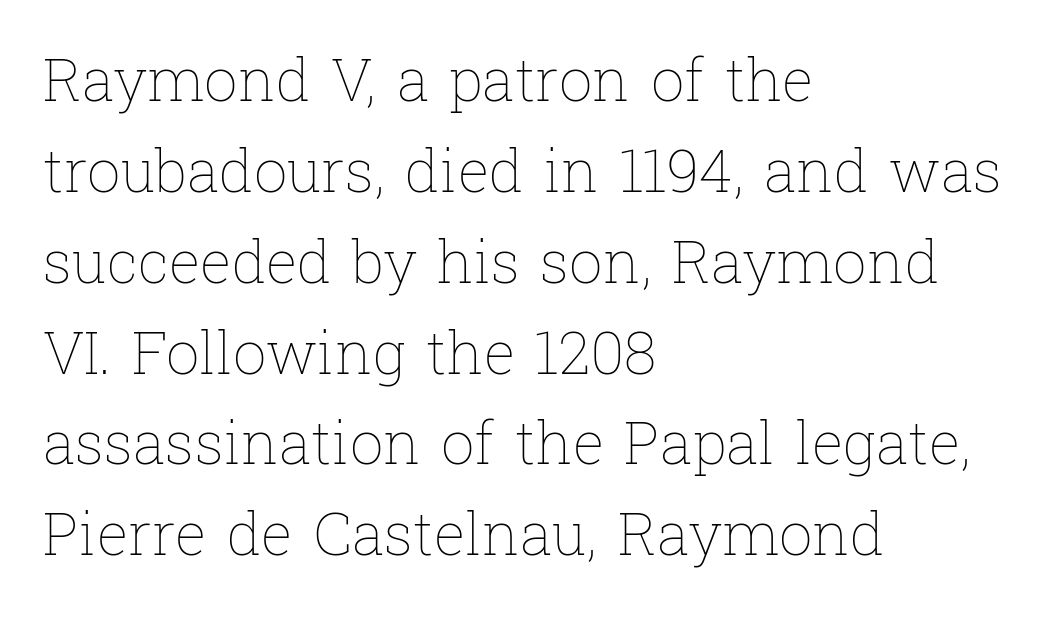
Unbolded letterforms with no extra heft. Students, note that the glyphs here touch the page at normal intervals. Do the characters align in a grid? No, the font is proportional. Do the letters lean? They stand straight. Check the space under the baseline: it is left empty. Line starts are locked; line ends wander.
